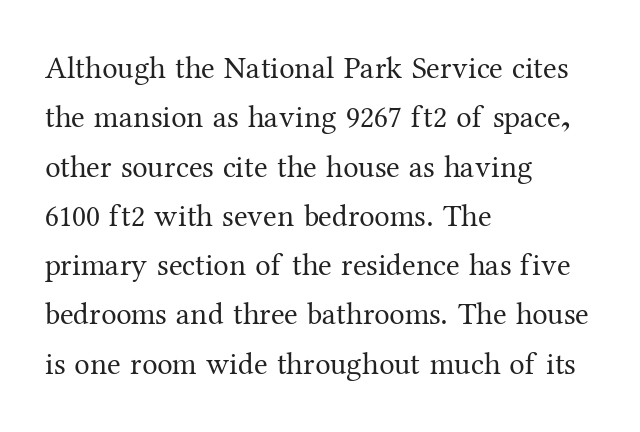
{"serif": "yes", "italic": "no", "bold": "no", "weight": "regular", "width": "normal", "stroke_contrast": "medium", "x_height": "medium", "monospaced": "no", "underline": "no", "align": "left", "line_spacing": "normal", "line_spacing_ratio": 1.59, "letter_spacing": "normal", "letter_spacing_em": 0.0, "glyph_px": 31}
